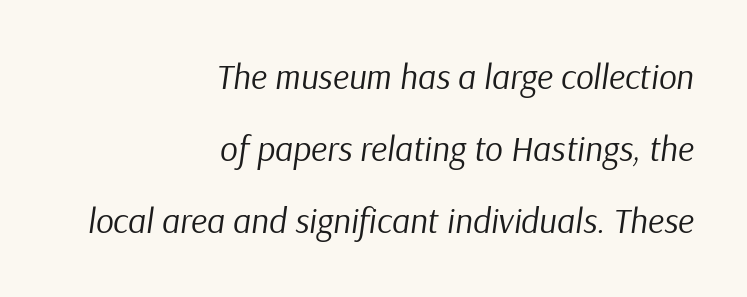
The image shows 35 px regular-weight type, italic (leaning right); set right-aligned, loose line spacing (2.06x), normal letter spacing, not underlined; low stroke contrast and a medium x-height.
